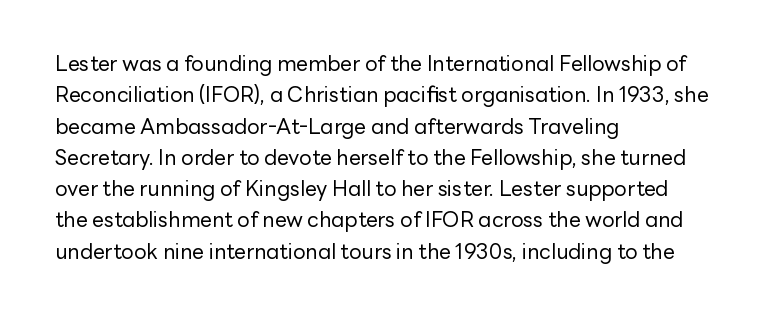
The image shows 21 px text type, upright; set left-aligned, normal line spacing (1.49x), normal letter spacing, not underlined.
